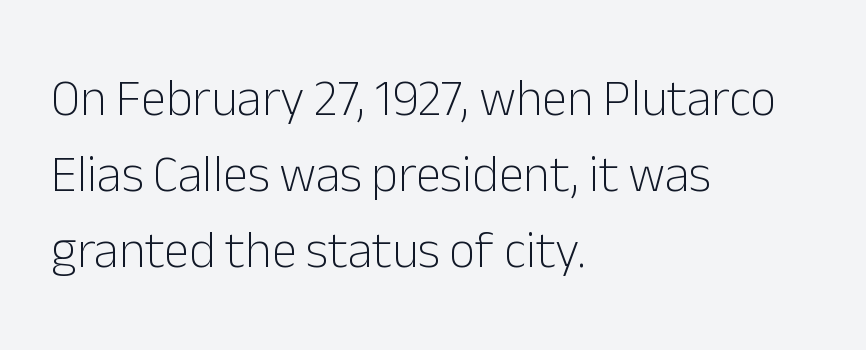
The image shows 51 px light sans-serif type, upright; set left-aligned, normal line spacing (1.49x), normal letter spacing, not underlined; low stroke contrast and a medium x-height.
